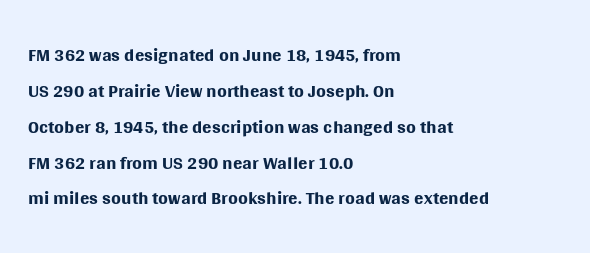
Q: Is the text bold? A: No.
Q: Is the text italic (slanted)? A: No, it is upright.
Q: Is the typeface a serif or a sans-serif typeface? A: Sans-serif.
Q: Is the text underlined? A: No.
Q: How is the paragraph aligned? A: Left-aligned.
Q: Is the spacing between letters normal or unusually wide? A: Normal.
Q: Is the spacing between lines tight, normal or loose? A: Normal.
Q: Width (condensed, normal, or wide)? A: Normal.
Q: Stroke contrast? A: Medium.
Q: x-height? A: Large.
Q: Monospaced? A: No.
